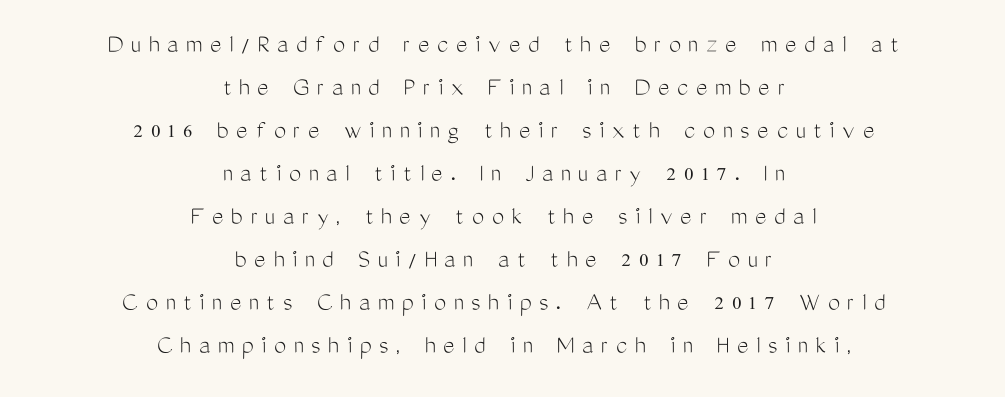
The image shows 27 px text type, upright; set centered, normal line spacing (1.59x), unusually wide letter spacing (+0.29 em), not underlined.
